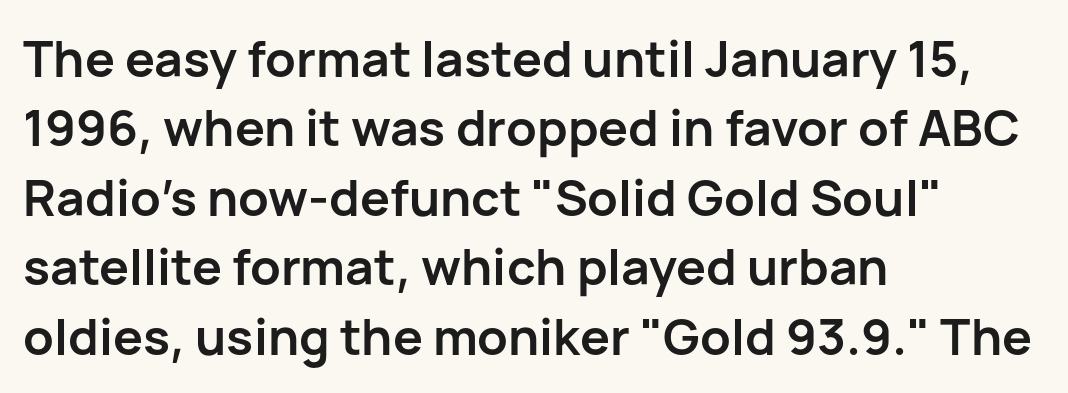
The text was rendered using a sans face with plain stroke endings. Where is the straight margin? On the left. Is the letter spacing exaggerated? No — it looks like the ordinary default. The axis of the letterforms is exactly vertical. Set as a true bold cut, around the 700 mark. Vertical spacing — default.
